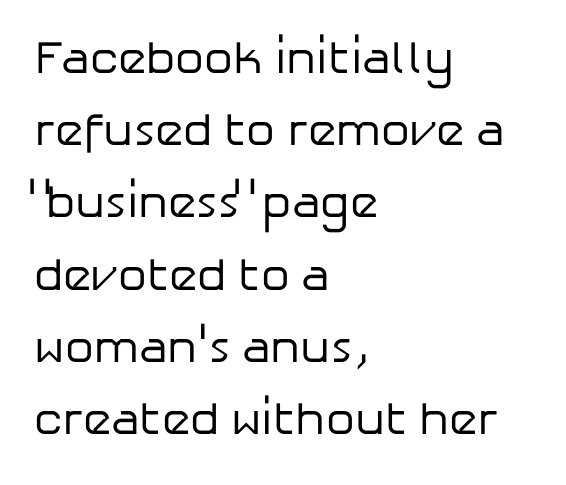
The image shows 46 px regular-weight sans-serif type, upright; set left-aligned, normal line spacing (1.57x), normal letter spacing, not underlined; low stroke contrast and a medium x-height.
